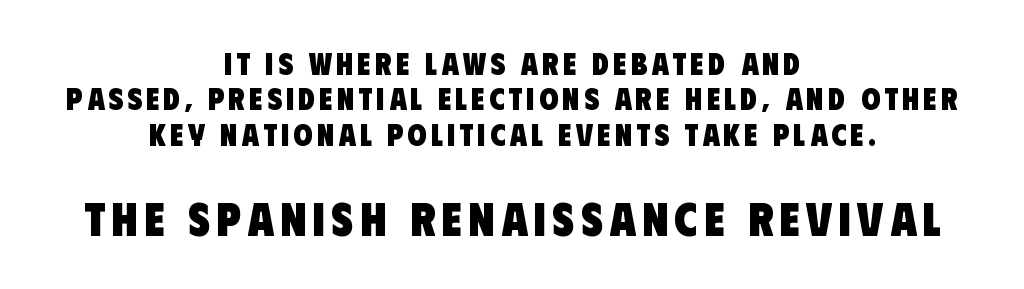
Q: Is the text bold? A: Yes.
Q: Is the typeface a serif or a sans-serif typeface? A: Sans-serif.
Q: Is the text underlined? A: No.
Q: How is the paragraph aligned? A: Centered.
Q: Is the spacing between lines tight, normal or loose? A: Tight.
Q: Which block of text is set in a larger size, the first (top) or the second (bottom)? A: The second (bottom) one.
Q: Width (condensed, normal, or wide)? A: Condensed.
Q: Stroke contrast? A: Low.
Q: x-height? A: Large.
Q: Monospaced? A: No.
